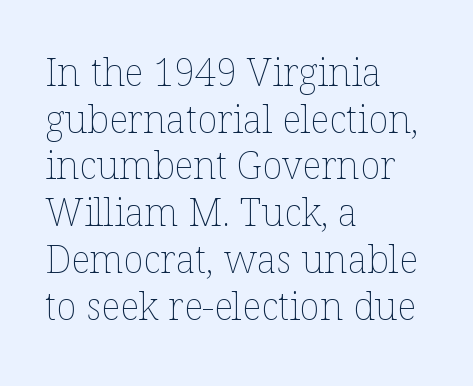
Q: Is the text bold? A: No.
Q: Is the text italic (slanted)? A: No, it is upright.
Q: Is the text underlined? A: No.
Q: How is the paragraph aligned? A: Left-aligned.
Q: Is the spacing between letters normal or unusually wide? A: Normal.
Q: Width (condensed, normal, or wide)? A: Normal.
Q: Stroke contrast? A: Low.
Q: x-height? A: Medium.
Q: Monospaced? A: No.
